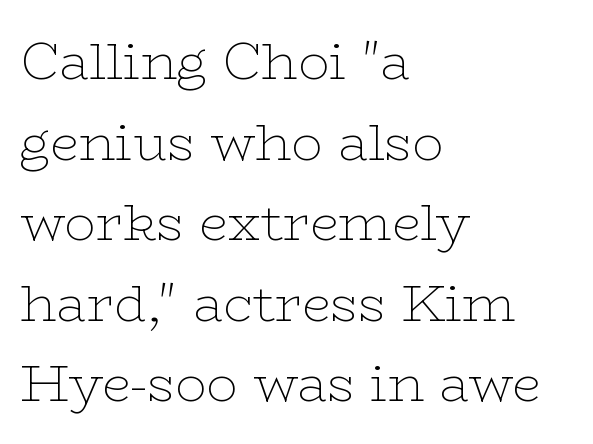
A roman cut, with each character standing at attention. Weight: regular or lighter. Short and long lines alike share a common starting point at left. Nothing unusual about the tracking: characters are spaced as the font intends.
